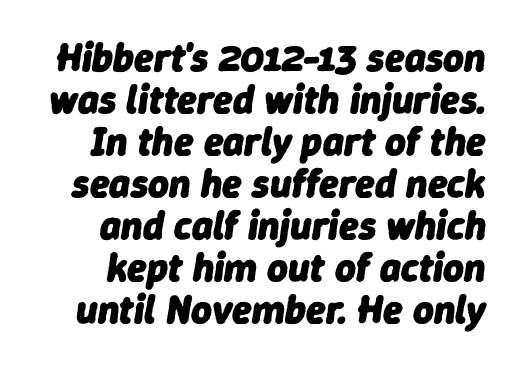
{"italic": "yes", "lean": "right", "slant_degrees": 9, "bold": "yes", "weight": "heavy", "width": "normal", "stroke_contrast": "low", "x_height": "medium", "monospaced": "no", "underline": "no", "align": "right", "line_spacing": "tight", "line_spacing_ratio": 1.05, "letter_spacing": "normal", "letter_spacing_em": 0.0, "glyph_px": 40}
